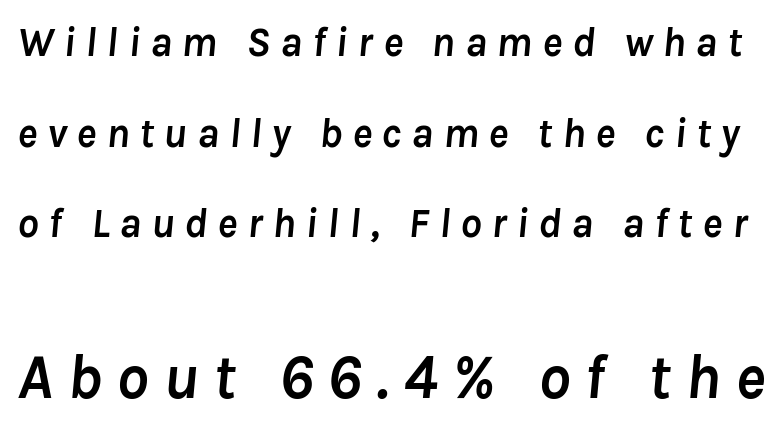
Q: Is the text bold? A: Yes.
Q: Is the text italic (slanted)? A: Yes, it leans right by about 8 degrees.
Q: Is the text underlined? A: No.
Q: Is the spacing between letters normal or unusually wide? A: Unusually wide.
Q: Is the spacing between lines tight, normal or loose? A: Loose.
Q: Which block of text is set in a larger size, the first (top) or the second (bottom)? A: The second (bottom) one.
Q: Width (condensed, normal, or wide)? A: Normal.
Q: Stroke contrast? A: Low.
Q: x-height? A: Medium.
Q: Monospaced? A: No.
